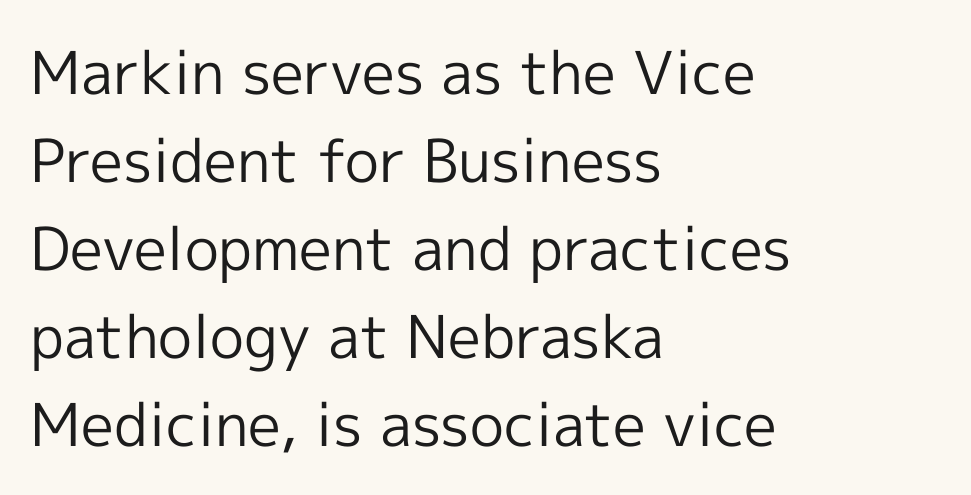
The compositor pushed each line to the left boundary. There is no visible air inserted between adjacent glyphs. The space directly below the letters is spotless. The letters advance in unequal steps, a hallmark of proportional type. Weight: not bold — regular or lighter.
